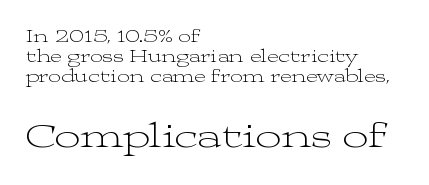
The image shows 36 px light, wide serif type, upright; set left-aligned, tight line spacing (1.1x), normal letter spacing, not underlined; the second (bottom) block is 2.0x larger; medium stroke contrast and a medium x-height.
